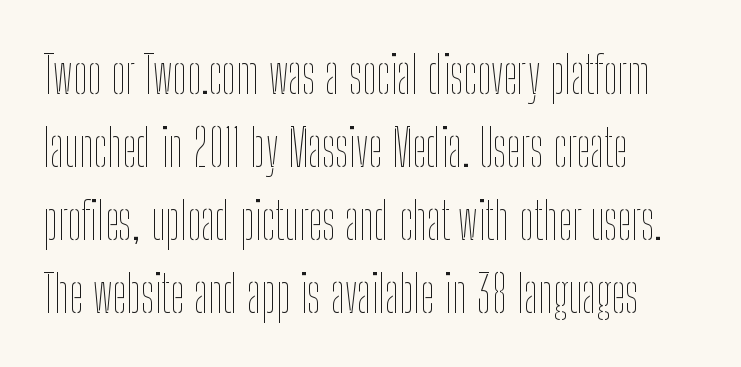
A clean baseline with only descenders dipping below it. The gaps between neighbouring characters are ordinary and unremarkable. The space between consecutive lines is moderate. The rendering anchors every line to the left-hand side. The weight tops out at a normal text grade.
